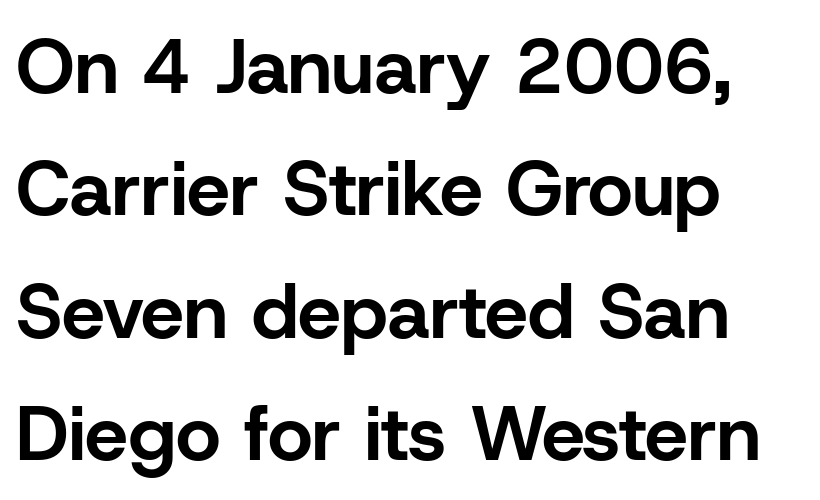
{"serif": "no", "italic": "no", "bold": "yes", "weight": "bold", "width": "normal", "stroke_contrast": "low", "x_height": "medium", "monospaced": "no", "underline": "no", "align": "left", "line_spacing": "normal", "line_spacing_ratio": 1.59, "letter_spacing": "normal", "letter_spacing_em": 0.0, "glyph_px": 77}
